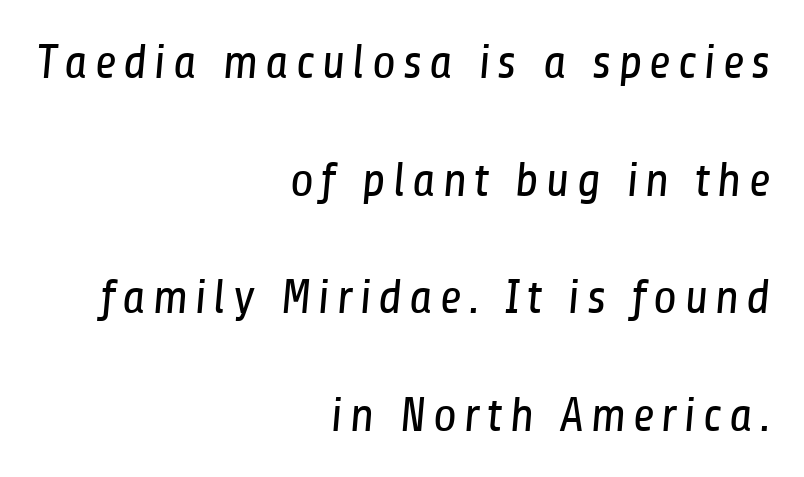
Weight: in the light-to-regular range. The string is rendered with underlining switched off. Character widths vary here, with narrow letters taking less room than wide ones. Layout note: lines flush right.
